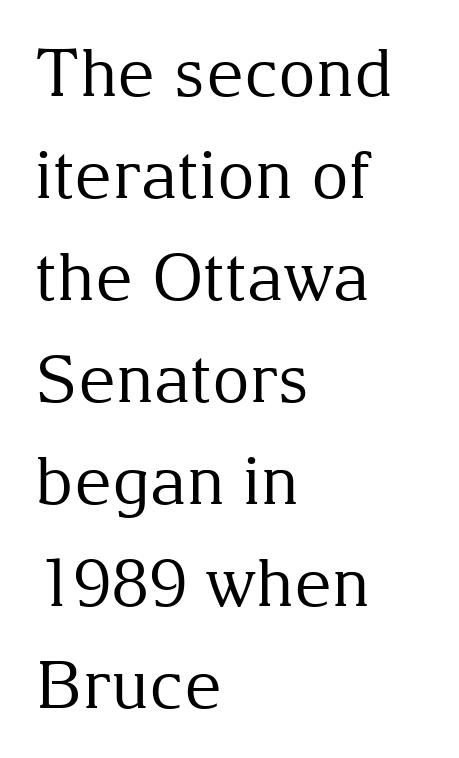
The image shows 65 px regular-weight serif type, upright; set left-aligned, normal line spacing (1.57x), normal letter spacing, not underlined; medium stroke contrast and a medium x-height.
